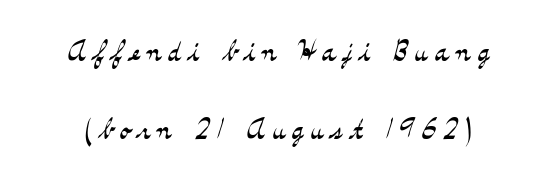
Q: Is the text bold? A: No.
Q: Is the text italic (slanted)? A: Yes.
Q: Is the typeface a serif or a sans-serif typeface? A: Serif.
Q: Is the text underlined? A: No.
Q: How is the paragraph aligned? A: Centered.
Q: Is the spacing between lines tight, normal or loose? A: Loose.
Q: Width (condensed, normal, or wide)? A: Wide.
Q: Stroke contrast? A: Medium.
Q: x-height? A: Small.
Q: Monospaced? A: No.
